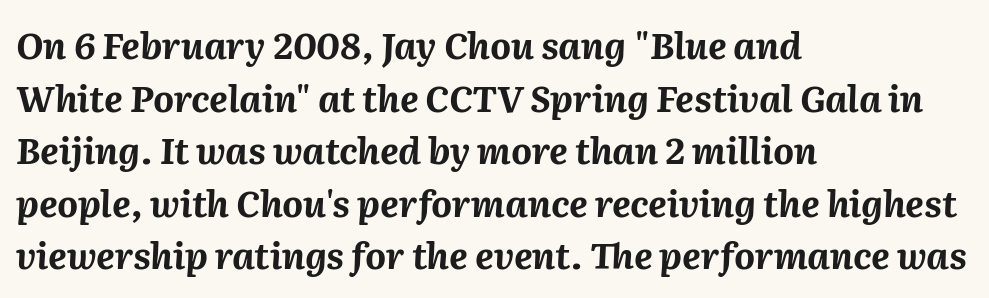
Q: Is the text bold? A: Yes.
Q: Is the text italic (slanted)? A: Yes, it leans right by about 2 degrees.
Q: Is the text underlined? A: No.
Q: How is the paragraph aligned? A: Left-aligned.
Q: Is the spacing between letters normal or unusually wide? A: Normal.
Q: Is the spacing between lines tight, normal or loose? A: Normal.
Q: Width (condensed, normal, or wide)? A: Normal.
Q: Stroke contrast? A: Medium.
Q: x-height? A: Medium.
Q: Monospaced? A: No.
